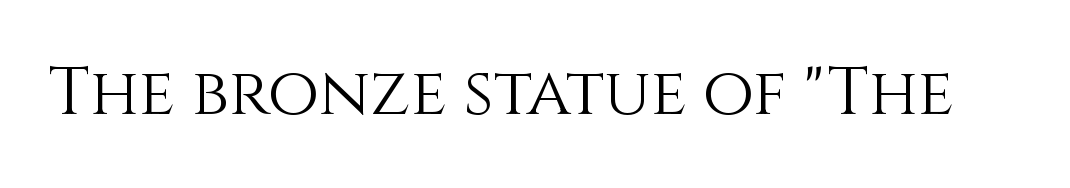
Bare-footed words on every line. Heaviness? Minimal to ordinary, like unemphasized prose. The passage shown is typed in a proportional face where columns would drift. Compared with typical body copy, the letter spacing here is the same.
